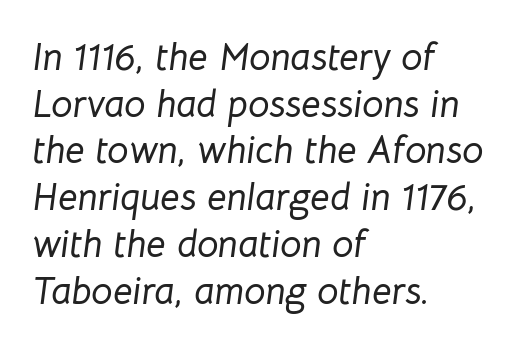
Note the varied advance widths — an 'i' is clearly narrower than an 'm'. The letters are slanted; this is an italic face. If you drew a ruler down the left edge, every line would touch it. Plain, unruled lines of type.
